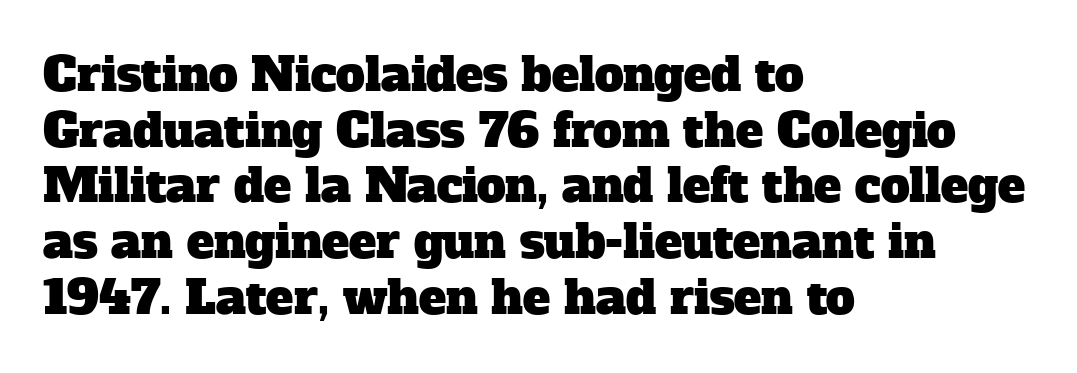
{"serif": "yes", "width": "normal", "stroke_contrast": "low", "x_height": "medium", "monospaced": "no", "underline": "no", "align": "left", "line_spacing_ratio": 1.21, "letter_spacing": "normal", "letter_spacing_em": 0.0, "glyph_px": 46}
